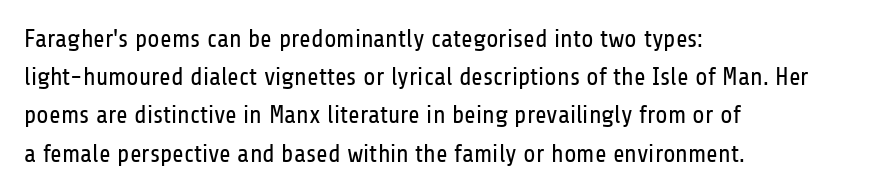
The glyphs are unaccompanied by any horizontal stroke below them. Posture: vertical. These lines keep a tight, regular rhythm from letter to letter. Interline gaps are of average width in this sample. The paragraph shown leans on its left margin.
